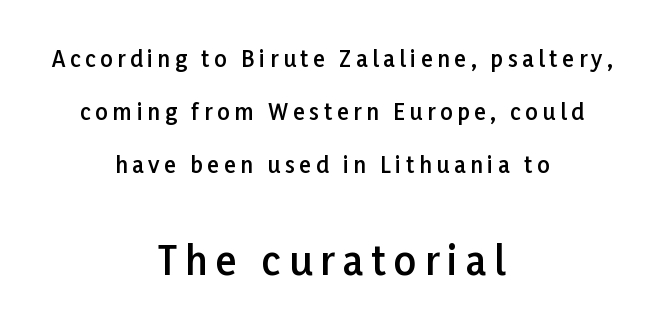
The image shows 39 px semibold sans-serif type, upright; set centered, loose line spacing (2.4x), unusually wide letter spacing (+0.21 em), not underlined; the second (bottom) block is 1.77x larger; low stroke contrast and a medium x-height.
